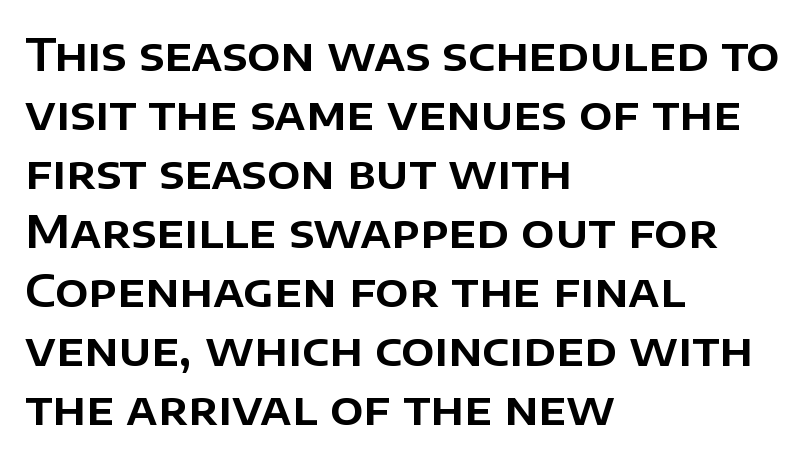
The image shows 44 px sans-serif type, upright; set left-aligned, normal line spacing (1.34x), normal letter spacing, not underlined; low stroke contrast and a large x-height.
